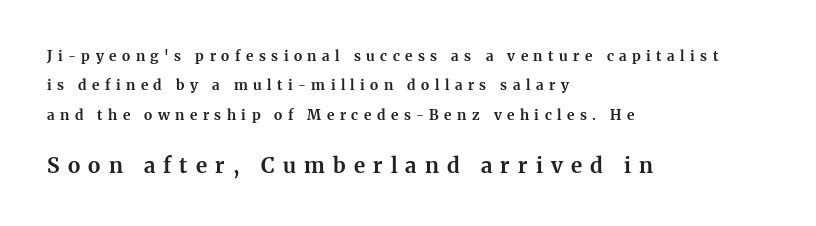
The image shows 21 px bold type, upright; set left-aligned, loose line spacing (2.09x), unusually wide letter spacing (+0.39 em), not underlined; the second (bottom) block is 1.5x larger.
